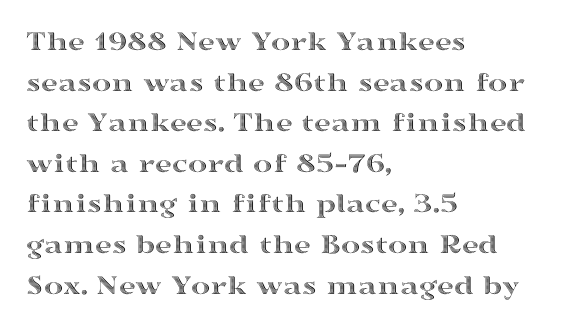
Q: Is the text italic (slanted)? A: No, it is upright.
Q: Is the text underlined? A: No.
Q: How is the paragraph aligned? A: Left-aligned.
Q: Is the spacing between letters normal or unusually wide? A: Normal.
Q: Is the spacing between lines tight, normal or loose? A: Normal.
Q: Width (condensed, normal, or wide)? A: Wide.
Q: x-height? A: Medium.
Q: Monospaced? A: No.
